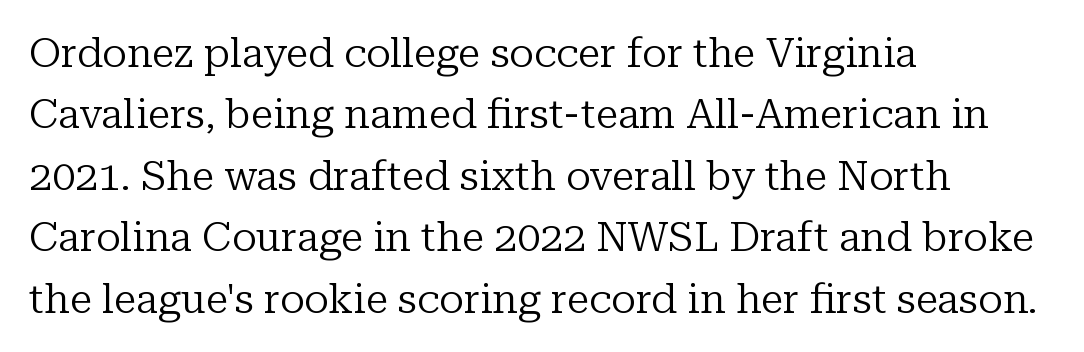
{"serif": "yes", "italic": "no", "bold": "no", "weight": "regular", "width": "normal", "stroke_contrast": "low", "x_height": "medium", "monospaced": "no", "underline": "no", "align": "left", "line_spacing": "normal", "line_spacing_ratio": 1.5, "letter_spacing": "normal", "letter_spacing_em": 0.0, "glyph_px": 41}
